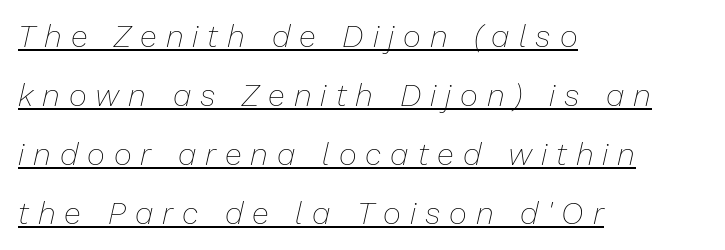
{"italic": "yes", "lean": "right", "slant_degrees": 13, "bold": "no", "weight": "thin", "width": "normal", "stroke_contrast": "low", "x_height": "medium", "monospaced": "no", "underline": "yes", "align": "left", "line_spacing": "loose", "line_spacing_ratio": 1.9, "letter_spacing": "wide", "letter_spacing_em": 0.29, "glyph_px": 31}
